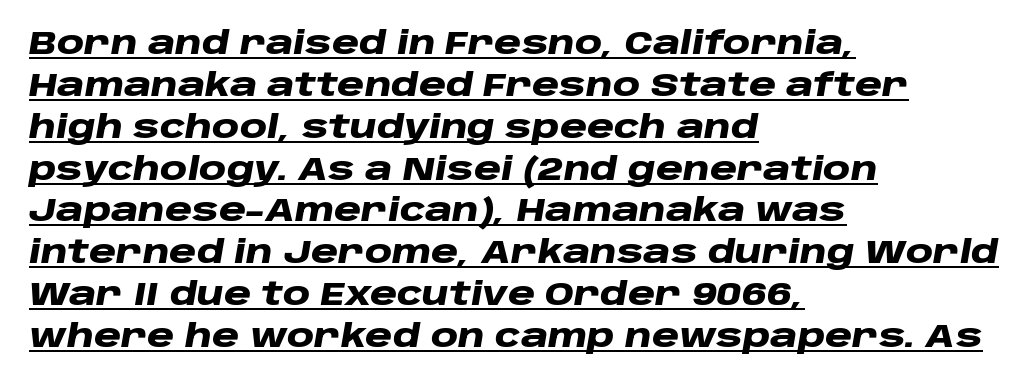
The image shows 31 px heavy, wide type, italic (leaning right); set left-aligned, normal line spacing (1.35x), normal letter spacing, underlined; low stroke contrast and a large x-height.
